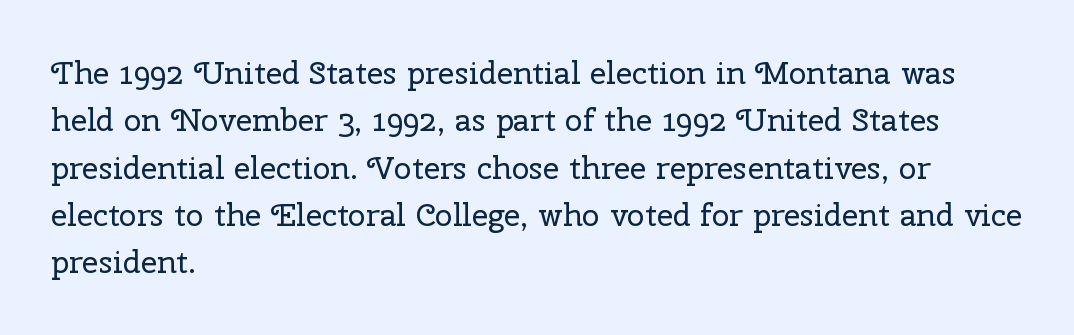
Q: Is the text bold? A: No.
Q: Is the text italic (slanted)? A: No, it is upright.
Q: Is the typeface a serif or a sans-serif typeface? A: Serif.
Q: Is the text underlined? A: No.
Q: How is the paragraph aligned? A: Left-aligned.
Q: Is the spacing between letters normal or unusually wide? A: Normal.
Q: Is the spacing between lines tight, normal or loose? A: Normal.
Q: Width (condensed, normal, or wide)? A: Normal.
Q: Stroke contrast? A: Low.
Q: x-height? A: Medium.
Q: Monospaced? A: No.
